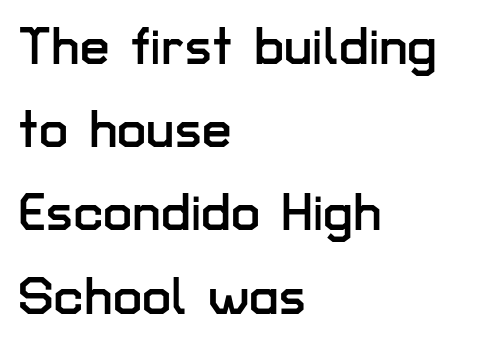
{"serif": "no", "italic": "no", "width": "normal", "stroke_contrast": "low", "x_height": "medium", "monospaced": "no", "underline": "no", "align": "left", "line_spacing": "normal", "line_spacing_ratio": 1.57, "letter_spacing": "normal", "letter_spacing_em": 0.0, "glyph_px": 53}
